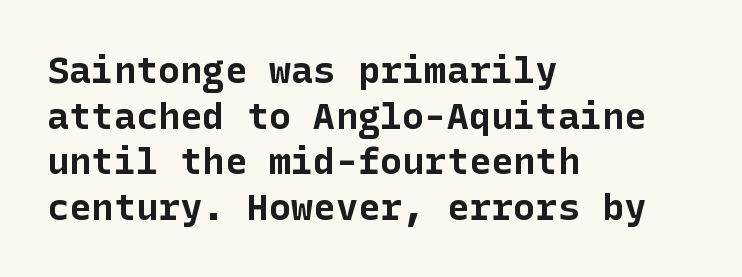
The image shows 37 px bold sans-serif type, upright; set left-aligned, line spacing 1.23x, normal letter spacing, not underlined; low stroke contrast and a medium x-height.
